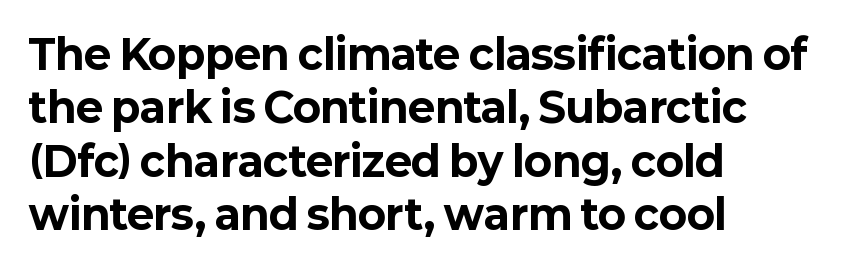
The image shows 41 px bold sans-serif type, upright; set left-aligned, normal line spacing (1.3x), normal letter spacing, not underlined; low stroke contrast and a medium x-height.
